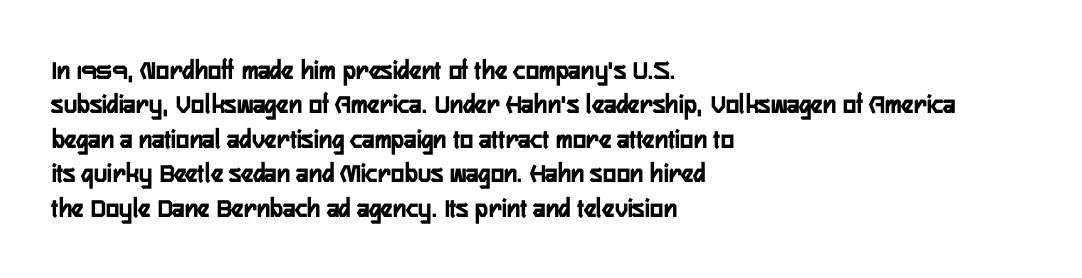
Nope, not italic — everything's standing straight. Lines of text with bare space underneath. Serif or sans? Sans — the stroke terminals are bare. Left-aligned paragraph, ragged on the right. These lines carry a lot of weight — the face is fully bold.
